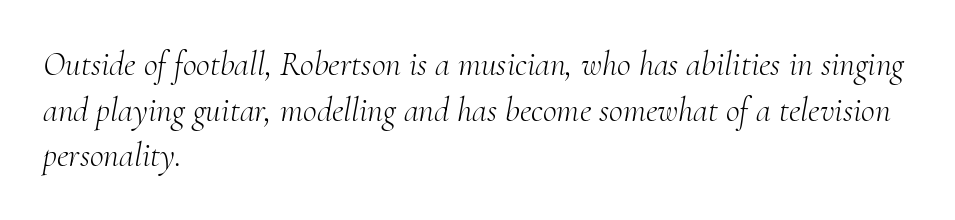
{"serif": "yes", "italic": "yes", "lean": "right", "slant_degrees": 10, "bold": "no", "weight": "light", "width": "normal", "stroke_contrast": "medium", "x_height": "small", "monospaced": "no", "underline": "no", "align": "left", "line_spacing": "normal", "line_spacing_ratio": 1.34, "letter_spacing": "normal", "letter_spacing_em": 0.0, "glyph_px": 34}
